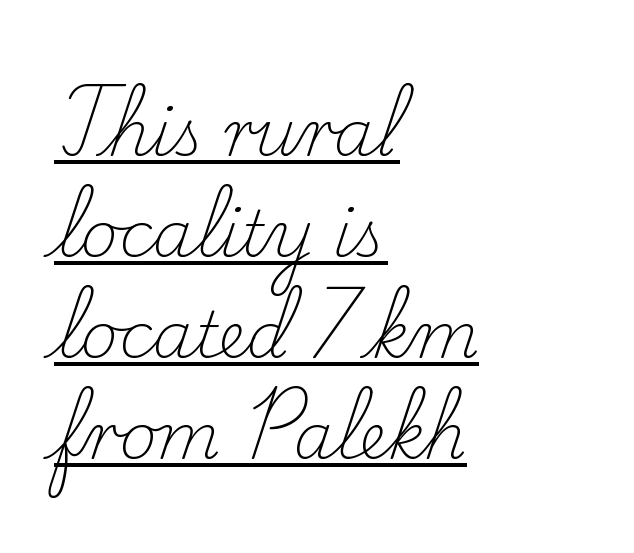
{"serif": "yes", "bold": "no", "weight": "light", "width": "normal", "stroke_contrast": "low", "x_height": "small", "monospaced": "no", "underline": "yes", "align": "left", "line_spacing": "normal", "line_spacing_ratio": 1.58, "letter_spacing": "normal", "letter_spacing_em": 0.0, "glyph_px": 64}
